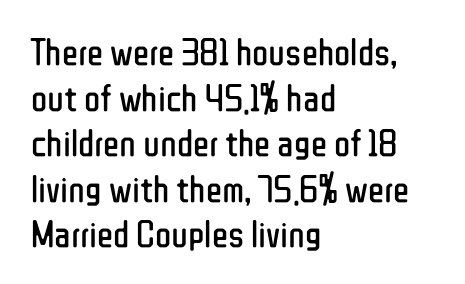
The image shows 38 px regular-weight, condensed sans-serif type, upright; set left-aligned, line spacing 1.2x, normal letter spacing, not underlined; low stroke contrast and a medium x-height.
